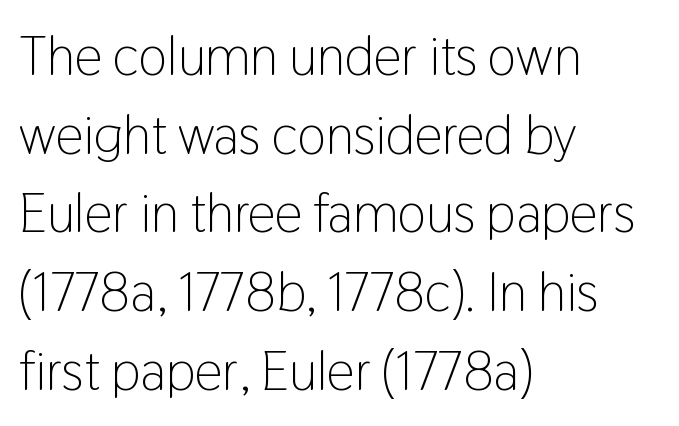
Q: Is the text bold? A: No.
Q: Is the text italic (slanted)? A: No, it is upright.
Q: Is the typeface a serif or a sans-serif typeface? A: Sans-serif.
Q: Is the text underlined? A: No.
Q: How is the paragraph aligned? A: Left-aligned.
Q: Is the spacing between letters normal or unusually wide? A: Normal.
Q: Is the spacing between lines tight, normal or loose? A: Normal.
Q: Width (condensed, normal, or wide)? A: Condensed.
Q: Stroke contrast? A: Low.
Q: x-height? A: Medium.
Q: Monospaced? A: No.
